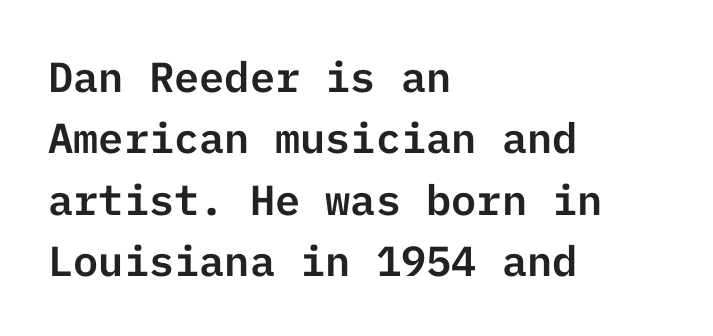
Q: Is the text italic (slanted)? A: No, it is upright.
Q: Is the typeface a serif or a sans-serif typeface? A: Sans-serif.
Q: Is the text underlined? A: No.
Q: How is the paragraph aligned? A: Left-aligned.
Q: Is the spacing between letters normal or unusually wide? A: Normal.
Q: Is the spacing between lines tight, normal or loose? A: Normal.
Q: Width (condensed, normal, or wide)? A: Normal.
Q: Stroke contrast? A: Low.
Q: x-height? A: Medium.
